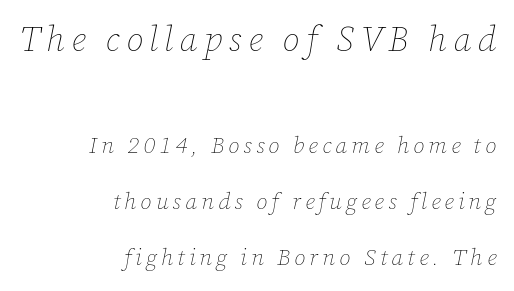
The face used here is proportionally spaced, like ordinary book or web type. Vertical spacing — loose. Stems and bowls with no extra thickness — not bold. Plain, unruled lines of type. In CSS terms this would be text-align: right. Size contrast runs from large at the top to small at the bottom.
